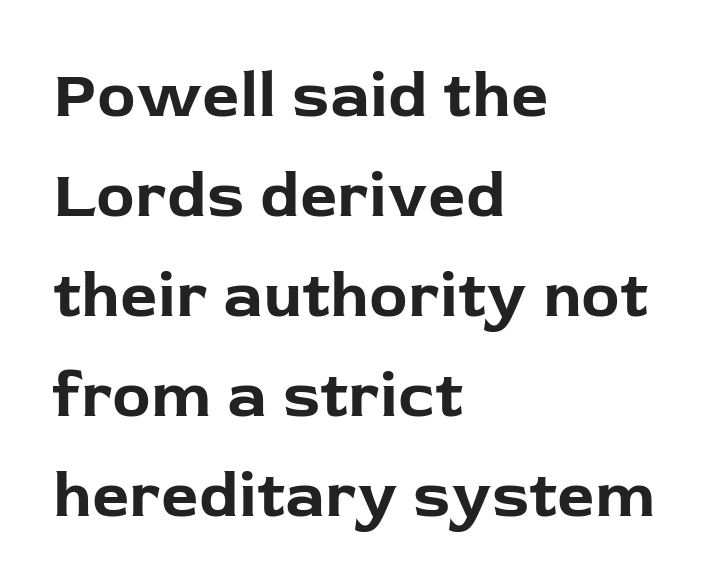
{"serif": "no", "italic": "no", "bold": "yes", "weight": "bold", "width": "normal", "stroke_contrast": "low", "x_height": "medium", "monospaced": "no", "underline": "no", "align": "left", "line_spacing": "normal", "line_spacing_ratio": 1.54, "letter_spacing": "normal", "letter_spacing_em": 0.0, "glyph_px": 65}
